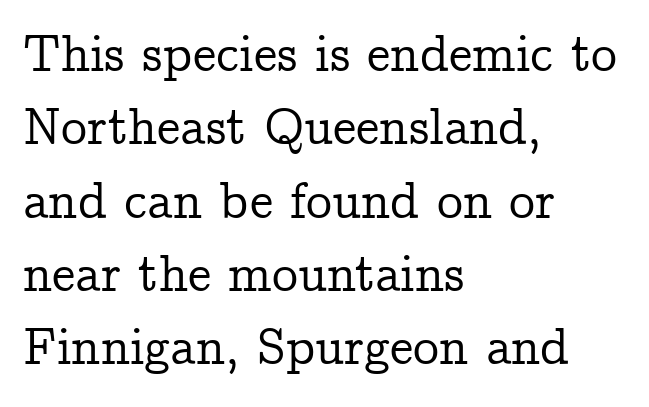
{"serif": "yes", "italic": "no", "width": "normal", "stroke_contrast": "low", "x_height": "medium", "monospaced": "no", "underline": "no", "align": "left", "line_spacing": "normal", "line_spacing_ratio": 1.41, "letter_spacing": "normal", "letter_spacing_em": 0.0, "glyph_px": 52}
